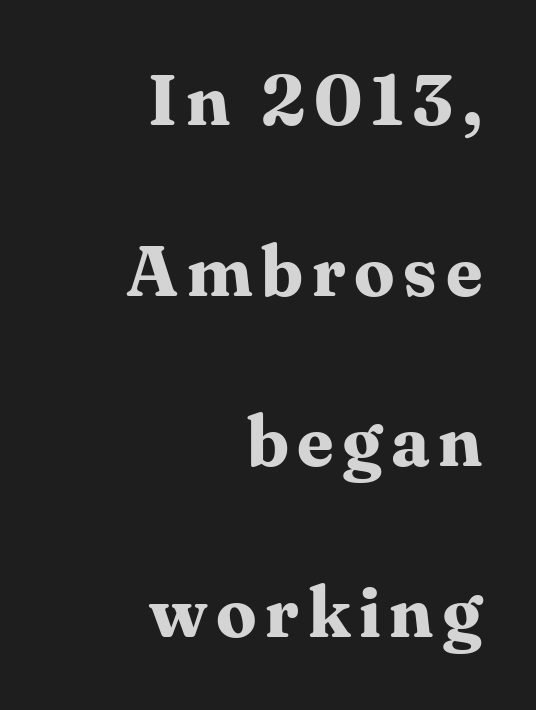
{"serif": "yes", "italic": "no", "bold": "yes", "weight": "bold", "width": "normal", "stroke_contrast": "medium", "x_height": "medium", "monospaced": "no", "underline": "no", "align": "right", "line_spacing": "loose", "line_spacing_ratio": 2.37, "glyph_px": 72}
